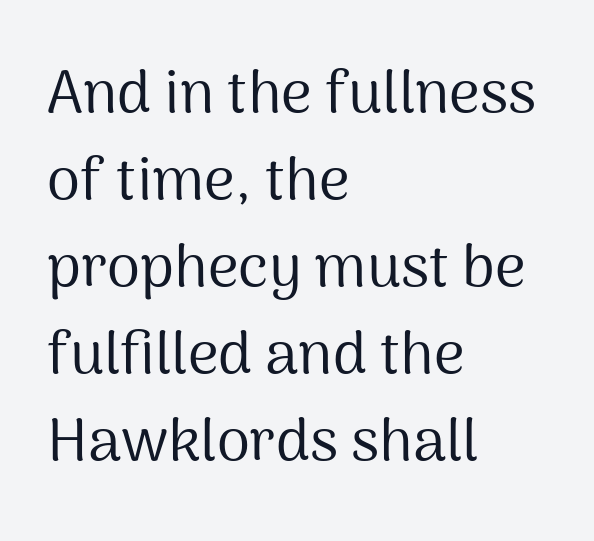
The image shows 60 px regular-weight sans-serif type, upright; set left-aligned, normal line spacing (1.45x), normal letter spacing, not underlined; medium stroke contrast and a medium x-height.
